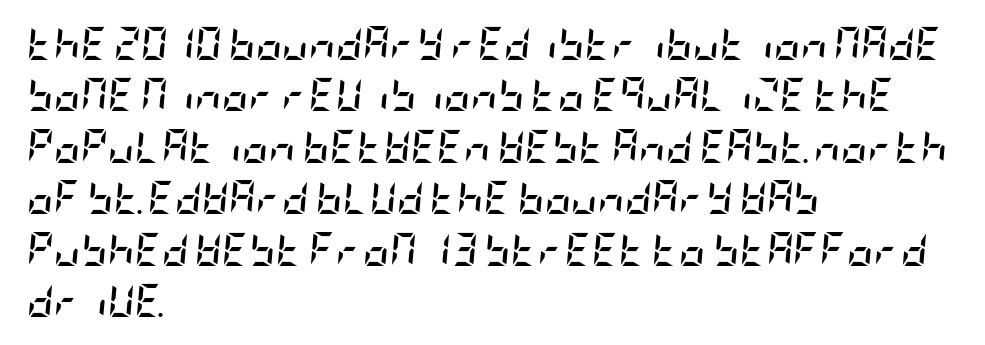
The image shows 33 px semibold, condensed type, italic (leaning right); set left-aligned, normal line spacing (1.56x), normal letter spacing, not underlined; low stroke contrast and a large x-height.
